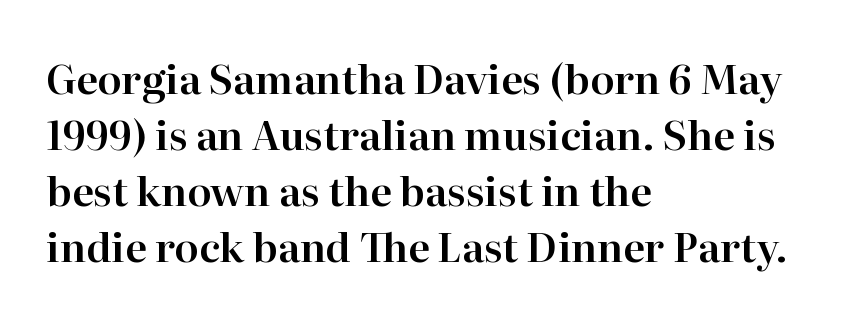
Q: Is the text italic (slanted)? A: No, it is upright.
Q: Is the typeface a serif or a sans-serif typeface? A: Serif.
Q: Is the text underlined? A: No.
Q: How is the paragraph aligned? A: Left-aligned.
Q: Is the spacing between letters normal or unusually wide? A: Normal.
Q: Is the spacing between lines tight, normal or loose? A: Normal.
Q: Width (condensed, normal, or wide)? A: Normal.
Q: Stroke contrast? A: High.
Q: x-height? A: Medium.
Q: Monospaced? A: No.
